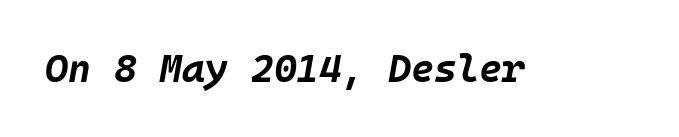
Q: Is the text bold? A: Yes.
Q: Is the text italic (slanted)? A: Yes, it leans right by about 10 degrees.
Q: Is the text underlined? A: No.
Q: Is the spacing between letters normal or unusually wide? A: Normal.
Q: Width (condensed, normal, or wide)? A: Normal.
Q: Stroke contrast? A: Low.
Q: x-height? A: Large.
